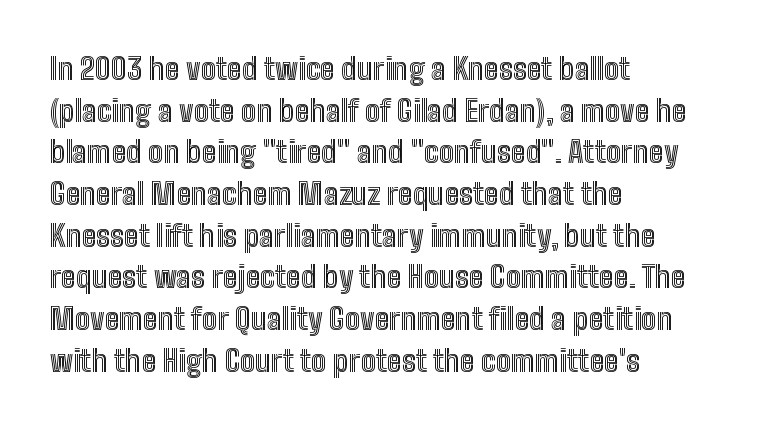
The image shows 30 px condensed type, upright; set left-aligned, normal line spacing (1.39x), normal letter spacing, not underlined; a medium x-height.
